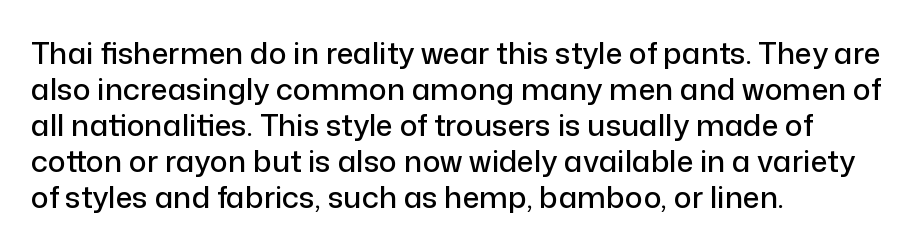
You could not count columns in this text — the font is proportionally spaced. Does the type have serifs? No, each stem ends abruptly. Is the block centered? No — it sits flush against the left margin. Nobody drew a line under any word here. Nope, not italic — everything's standing straight. The gaps between neighbouring characters are ordinary and unremarkable.
